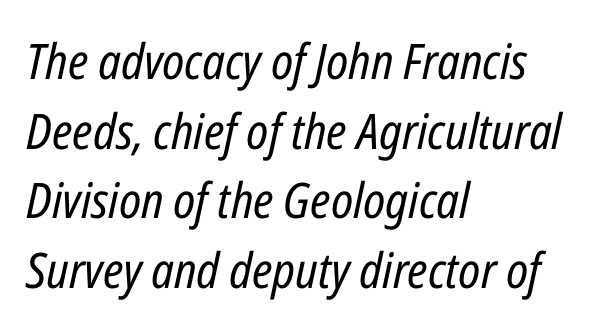
{"italic": "yes", "lean": "right", "slant_degrees": 12, "bold": "no", "weight": "regular", "width": "condensed", "stroke_contrast": "low", "x_height": "medium", "monospaced": "no", "underline": "no", "align": "left", "line_spacing": "normal", "line_spacing_ratio": 1.42, "letter_spacing": "normal", "letter_spacing_em": 0.0, "glyph_px": 49}
